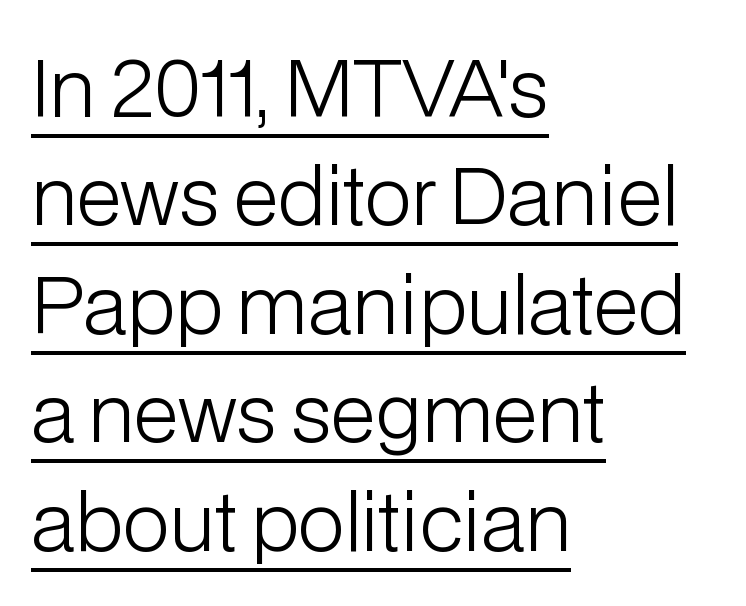
Q: Is the text bold? A: No.
Q: Is the text italic (slanted)? A: No, it is upright.
Q: Is the typeface a serif or a sans-serif typeface? A: Sans-serif.
Q: Is the text underlined? A: Yes.
Q: How is the paragraph aligned? A: Left-aligned.
Q: Is the spacing between letters normal or unusually wide? A: Normal.
Q: Is the spacing between lines tight, normal or loose? A: Normal.
Q: Width (condensed, normal, or wide)? A: Normal.
Q: Stroke contrast? A: Low.
Q: x-height? A: Medium.
Q: Monospaced? A: No.
